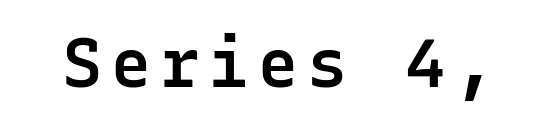
Does the type have serifs? No, each stem ends abruptly. Fixed-width glyphs throughout — classic coding-font behaviour. Underlining? Definitely not there. This is roman type, the default non-slanted kind. Look at the stroke-to-counter ratio: somewhat heavy, a semibold.
